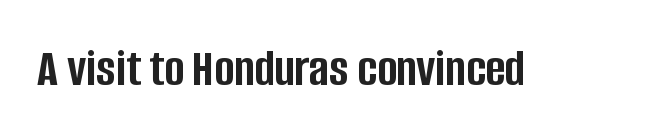
{"serif": "no", "italic": "no", "bold": "yes", "weight": "semibold", "width": "condensed", "stroke_contrast": "low", "x_height": "large", "monospaced": "no", "underline": "no", "letter_spacing": "normal", "letter_spacing_em": 0.0, "glyph_px": 53}
